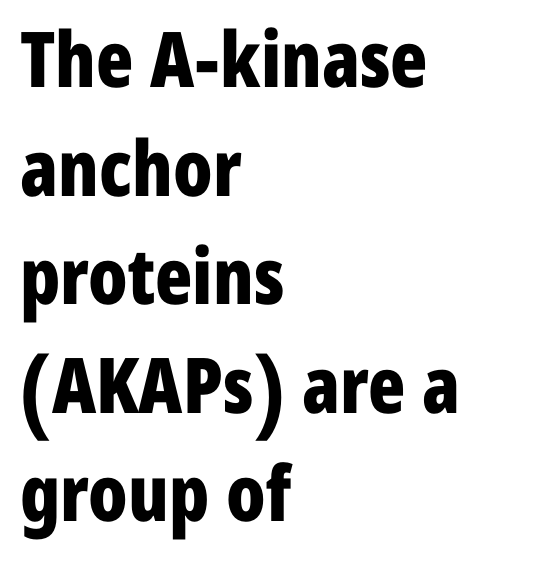
{"serif": "no", "italic": "no", "bold": "yes", "weight": "bold", "width": "condensed", "stroke_contrast": "low", "x_height": "medium", "monospaced": "no", "underline": "no", "align": "left", "line_spacing": "normal", "line_spacing_ratio": 1.41, "letter_spacing": "normal", "letter_spacing_em": 0.0, "glyph_px": 77}
